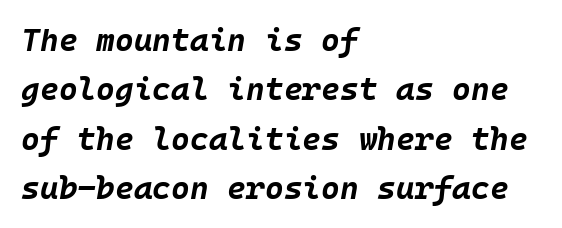
The image shows 32 px bold type, italic (leaning right); set left-aligned, normal line spacing (1.54x), normal letter spacing, not underlined; low stroke contrast and a large x-height.
